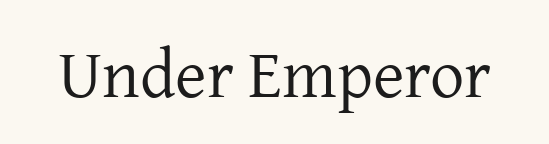
The typeface has the unassuming heft of standard copy or less. The letters sit at their default tracking, neither squeezed nor spread. The passage shown is typeset with a serif family. Unlike italic type, these characters show no tilt at all. Underline: absent. Is this a fixed-width face? No — the glyphs have proportional, varying widths.
